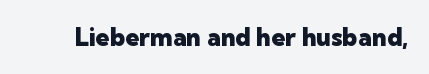
Q: Is the text bold? A: Yes.
Q: Is the text italic (slanted)? A: No, it is upright.
Q: Is the text underlined? A: No.
Q: Is the spacing between letters normal or unusually wide? A: Normal.
